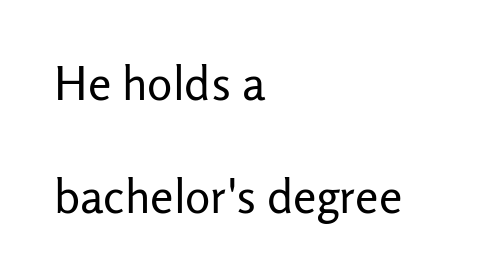
The image shows 47 px regular-weight sans-serif type, upright; set left-aligned, loose line spacing (2.4x), normal letter spacing, not underlined; low stroke contrast and a medium x-height.
